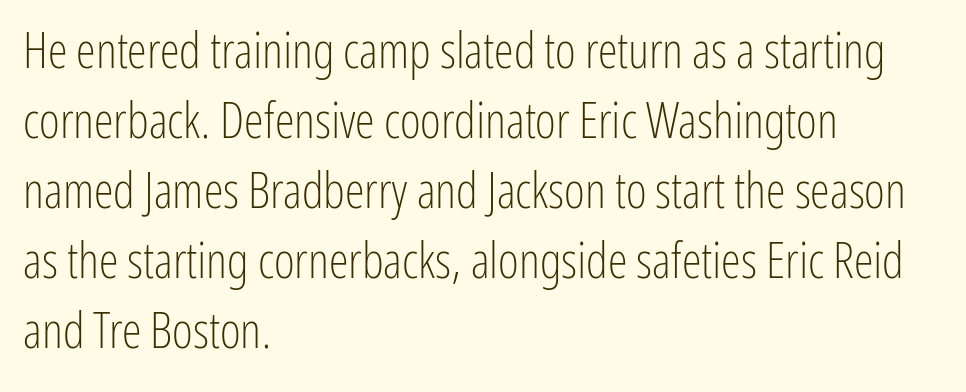
The image shows 50 px light, condensed sans-serif type, upright; set left-aligned, normal line spacing (1.4x), normal letter spacing, not underlined; low stroke contrast and a medium x-height.
